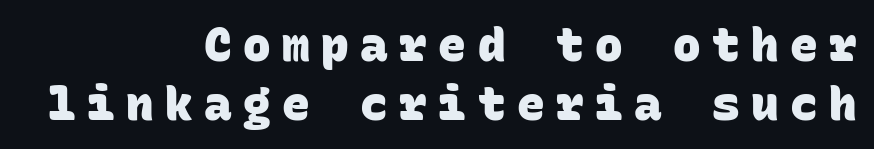
The lines in this sample share a right terminus and differ only in where they begin. The foot of each line stays bare and open. How are the letters spaced? Widely, with obvious added tracking. Think of a typewriter: that constant character pitch is what you see here. Leading matches the norm, producing a regular column. Font category for this specimen: sans-serif.
